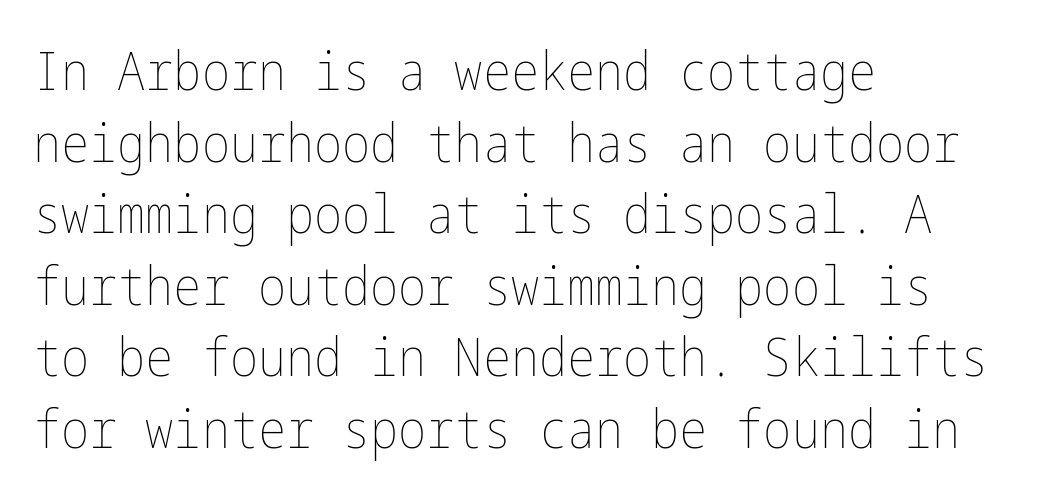
One glance says typical: line gaps are just what's usual. Stems here are at most as thick as an everyday book face. Honestly, there is no underline to notice here at all. A typesetter would call this zero additional tracking.
